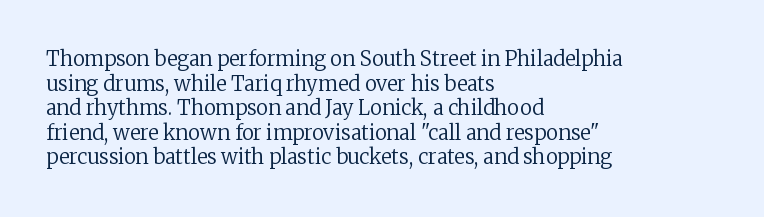
{"italic": "no", "bold": "no", "underline": "no", "align": "left", "line_spacing_ratio": 1.23, "letter_spacing": "normal", "letter_spacing_em": 0.0, "glyph_px": 20}
